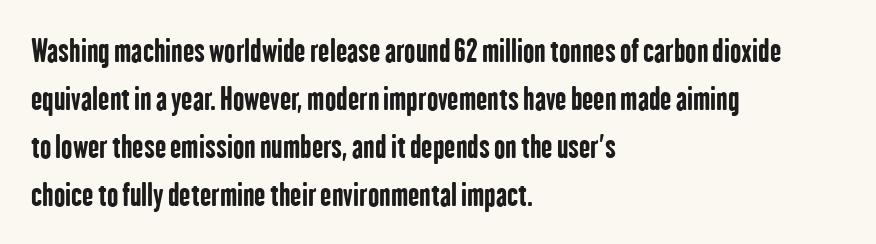
Q: Is the text bold? A: Yes.
Q: Is the text italic (slanted)? A: No, it is upright.
Q: Is the typeface a serif or a sans-serif typeface? A: Sans-serif.
Q: Is the text underlined? A: No.
Q: How is the paragraph aligned? A: Left-aligned.
Q: Is the spacing between letters normal or unusually wide? A: Normal.
Q: Is the spacing between lines tight, normal or loose? A: Normal.
Q: Width (condensed, normal, or wide)? A: Condensed.
Q: Stroke contrast? A: Low.
Q: x-height? A: Medium.
Q: Monospaced? A: No.
